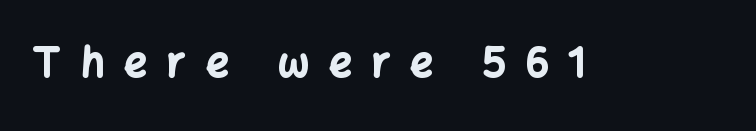
The image shows 40 px bold sans-serif type, upright; set unusually wide letter spacing (+0.5 em), not underlined; low stroke contrast and a medium x-height.
